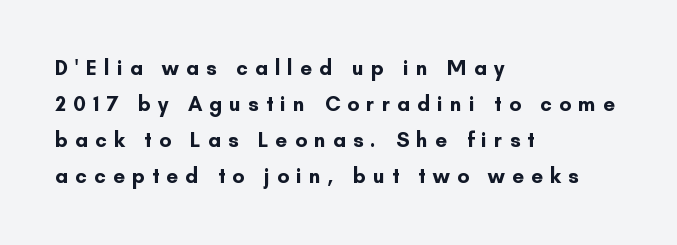
{"italic": "no", "bold": "yes", "underline": "no", "align": "left", "line_spacing_ratio": 1.72, "letter_spacing": "wide", "letter_spacing_em": 0.34, "glyph_px": 21}
